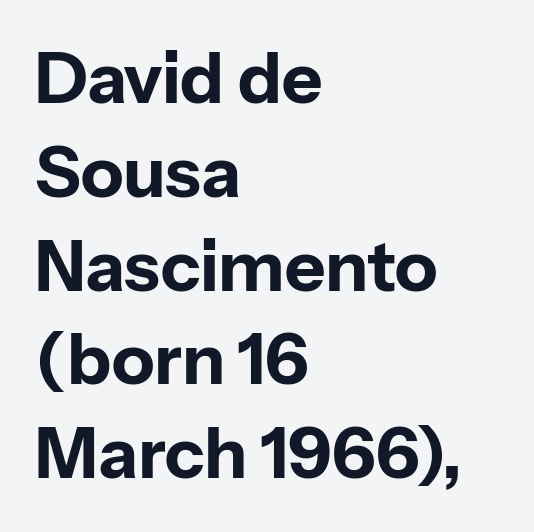
The image shows 70 px bold sans-serif type, upright; set left-aligned, normal line spacing (1.34x), normal letter spacing, not underlined; low stroke contrast and a medium x-height.
